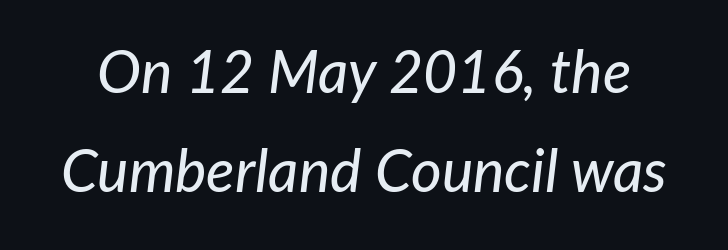
{"italic": "yes", "lean": "right", "slant_degrees": 7, "width": "normal", "stroke_contrast": "low", "x_height": "medium", "monospaced": "no", "underline": "no", "line_spacing": "normal", "line_spacing_ratio": 1.68, "letter_spacing": "normal", "letter_spacing_em": 0.0, "glyph_px": 59}
